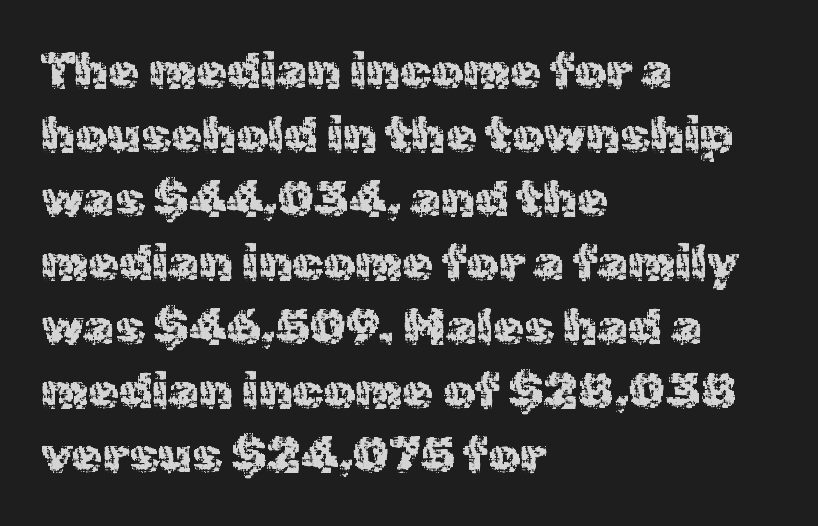
Q: Is the text italic (slanted)? A: No, it is upright.
Q: Is the typeface a serif or a sans-serif typeface? A: Sans-serif.
Q: Is the text underlined? A: No.
Q: How is the paragraph aligned? A: Left-aligned.
Q: Is the spacing between letters normal or unusually wide? A: Normal.
Q: Is the spacing between lines tight, normal or loose? A: Normal.
Q: Width (condensed, normal, or wide)? A: Normal.
Q: x-height? A: Medium.
Q: Monospaced? A: No.
